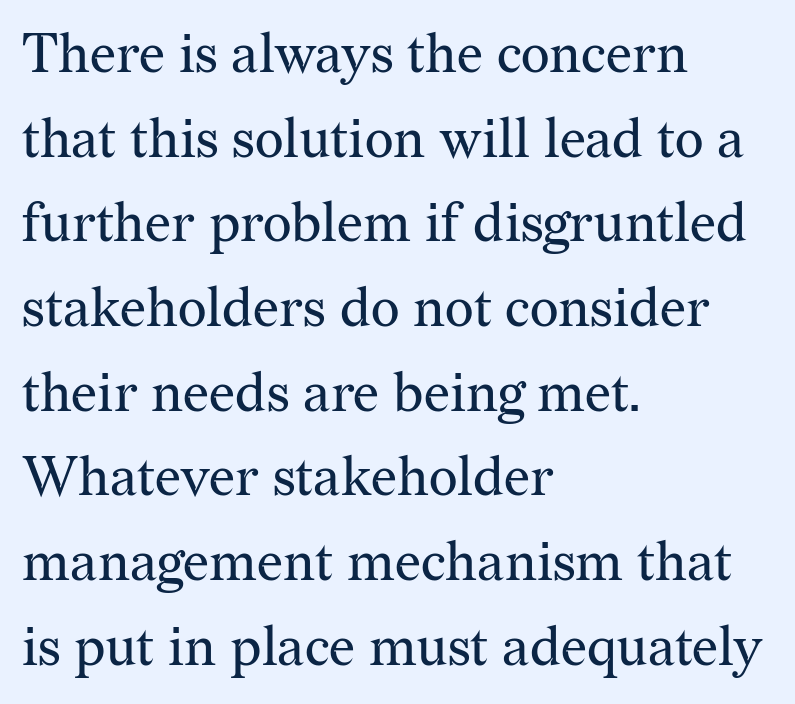
Q: Is the text bold? A: No.
Q: Is the text italic (slanted)? A: No, it is upright.
Q: Is the typeface a serif or a sans-serif typeface? A: Serif.
Q: Is the text underlined? A: No.
Q: How is the paragraph aligned? A: Left-aligned.
Q: Is the spacing between letters normal or unusually wide? A: Normal.
Q: Is the spacing between lines tight, normal or loose? A: Normal.
Q: Width (condensed, normal, or wide)? A: Normal.
Q: Stroke contrast? A: Medium.
Q: x-height? A: Medium.
Q: Monospaced? A: No.
